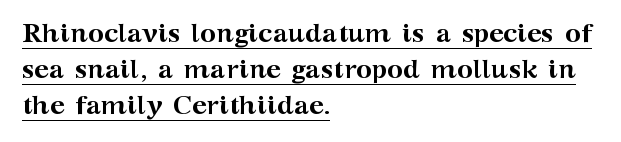
Heavy, bold letterforms. Compared with typical body copy, the letter spacing here is the same. The vertical gap from one line to the next is medium. The words here are underlined. Upright lettering throughout. Reading down the block, your eye returns to a fixed left position each line.
